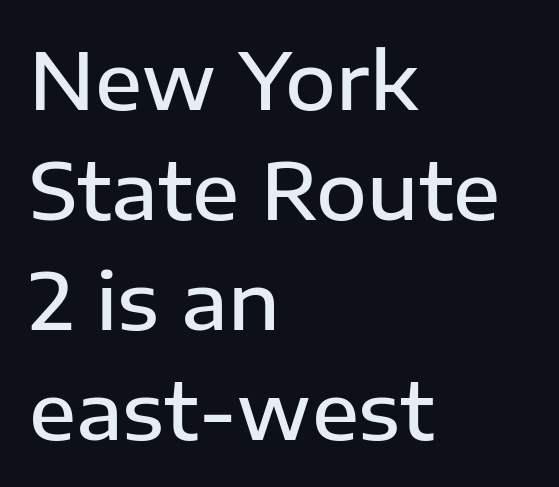
{"serif": "no", "italic": "no", "bold": "semi", "weight": "semibold", "width": "normal", "stroke_contrast": "low", "x_height": "medium", "monospaced": "no", "underline": "no", "align": "left", "line_spacing": "normal", "line_spacing_ratio": 1.41, "letter_spacing": "normal", "letter_spacing_em": 0.0, "glyph_px": 78}
